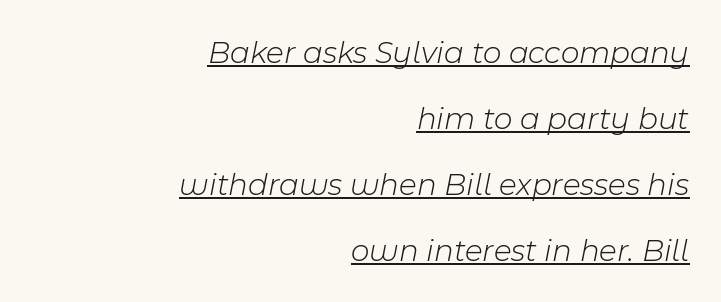
{"italic": "yes", "lean": "right", "slant_degrees": 11, "bold": "no", "weight": "light", "width": "normal", "stroke_contrast": "low", "x_height": "medium", "monospaced": "no", "underline": "yes", "align": "right", "line_spacing": "loose", "line_spacing_ratio": 2.06, "letter_spacing": "normal", "letter_spacing_em": 0.0, "glyph_px": 32}
